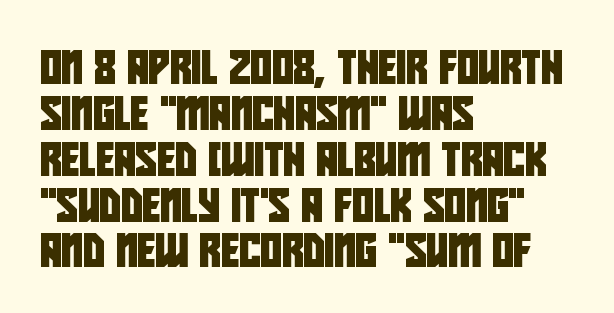
{"serif": "no", "width": "condensed", "stroke_contrast": "low", "x_height": "large", "monospaced": "no", "underline": "no", "align": "left", "line_spacing": "normal", "line_spacing_ratio": 1.39, "letter_spacing": "normal", "letter_spacing_em": 0.0, "glyph_px": 33}
